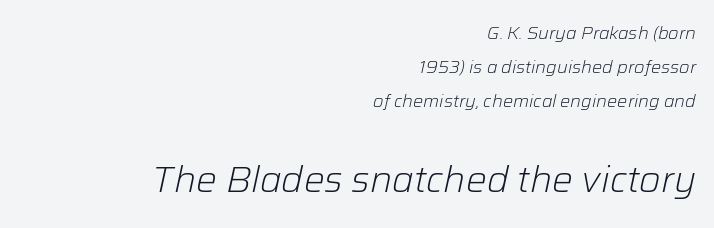
The specimen reads as italic at a glance. The paragraph has a hard right edge and a soft left edge. Each new line begins a long way beneath the previous one. Check the space under the baseline: it is left empty. Is the letter spacing exaggerated? No — it looks like the ordinary default. Stroke mass is kept to a normal reading level or below.
